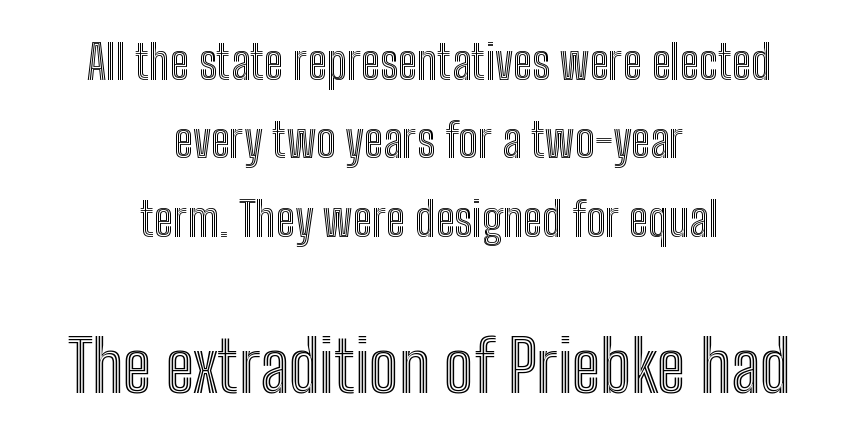
{"italic": "no", "width": "condensed", "x_height": "medium", "monospaced": "no", "underline": "no", "align": "center", "line_spacing": "normal", "line_spacing_ratio": 1.67, "letter_spacing": "normal", "letter_spacing_em": 0.0, "larger_block": "second", "size_ratio": 1.49, "glyph_px": 70}
